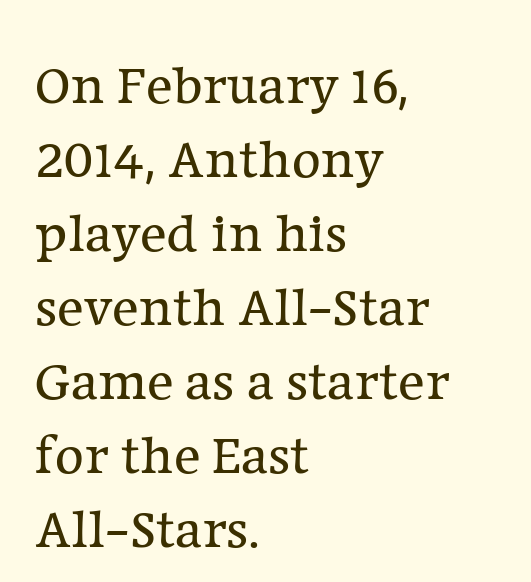
Q: Is the text bold? A: No.
Q: Is the text italic (slanted)? A: No, it is upright.
Q: Is the typeface a serif or a sans-serif typeface? A: Serif.
Q: Is the text underlined? A: No.
Q: How is the paragraph aligned? A: Left-aligned.
Q: Is the spacing between letters normal or unusually wide? A: Normal.
Q: Is the spacing between lines tight, normal or loose? A: Normal.
Q: Width (condensed, normal, or wide)? A: Normal.
Q: Stroke contrast? A: Low.
Q: x-height? A: Medium.
Q: Monospaced? A: No.
